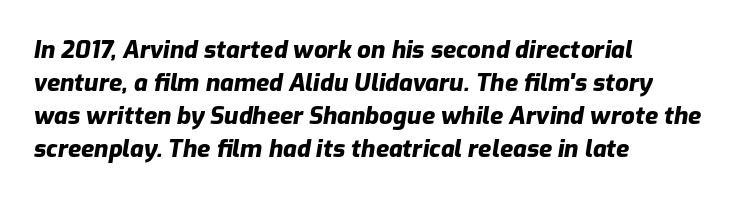
The image shows 24 px bold type, italic (leaning right); set left-aligned, normal line spacing (1.37x), normal letter spacing, not underlined.
